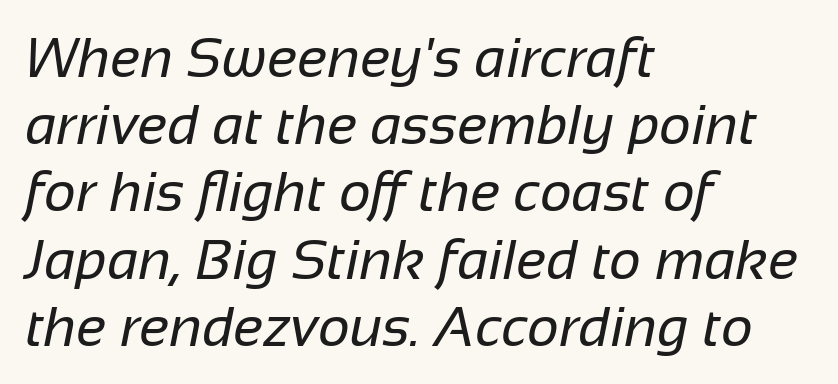
The image shows 56 px regular-weight sans-serif type; set left-aligned, line spacing 1.2x, normal letter spacing, not underlined; low stroke contrast and a medium x-height.
